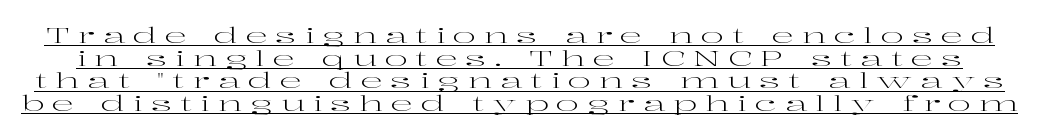
The image shows 22 px text type, upright; set tight line spacing (1.03x), unusually wide letter spacing (+0.37 em), underlined.
